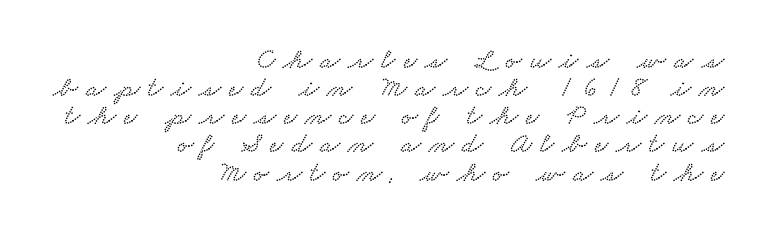
Someone cranked the tracking dial way up on this one. Caption: multi-line text, flush right, ragged left. Whoever set this chose condensed vertical rhythm over breathing room. Looks like regular typesetting: each glyph gets only the width it needs. Are there feet on the stems? There are — it's a serif.
